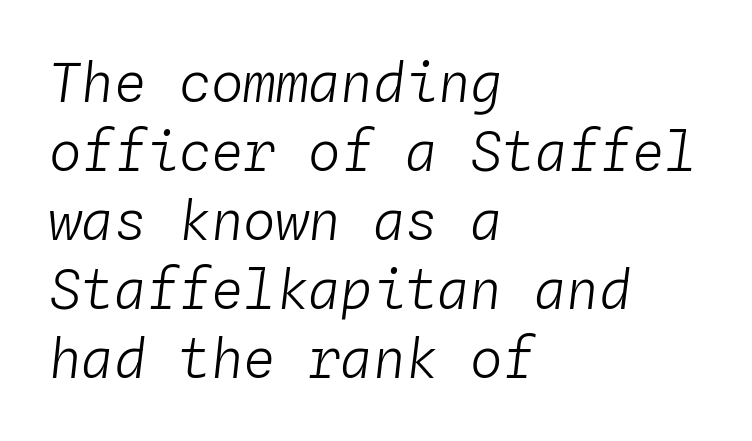
The face used here is monospaced, like something from a code editor. Is this a heavy cut? Hardly; it is regular or lighter. This is oblique type, the kind used for emphasis or titles. Letters rest on an invisible, unmarked baseline.
